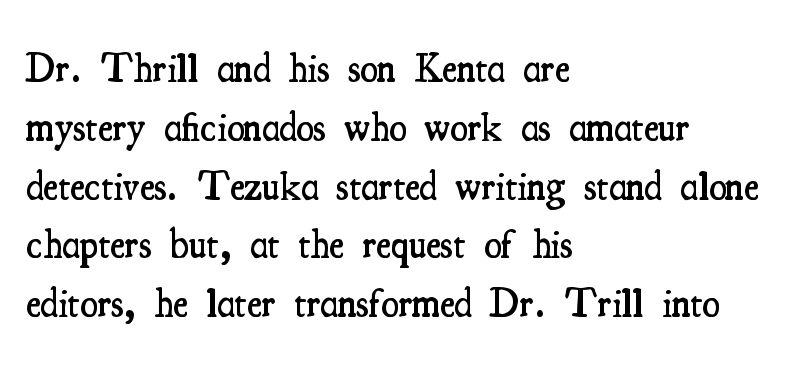
The image shows 40 px semibold, condensed serif type, upright; set left-aligned, normal line spacing (1.47x), normal letter spacing, not underlined; medium stroke contrast and a small x-height.
